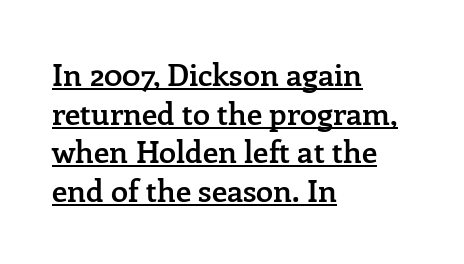
Q: Is the text bold? A: Semi-bold.
Q: Is the text italic (slanted)? A: No, it is upright.
Q: Is the typeface a serif or a sans-serif typeface? A: Serif.
Q: Is the text underlined? A: Yes.
Q: How is the paragraph aligned? A: Left-aligned.
Q: Is the spacing between letters normal or unusually wide? A: Normal.
Q: Is the spacing between lines tight, normal or loose? A: Normal.
Q: Width (condensed, normal, or wide)? A: Normal.
Q: Stroke contrast? A: Low.
Q: x-height? A: Medium.
Q: Monospaced? A: No.
